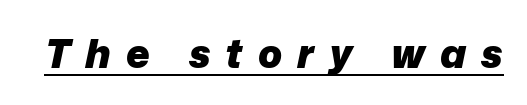
{"italic": "yes", "lean": "right", "slant_degrees": 12, "bold": "yes", "weight": "heavy", "width": "normal", "stroke_contrast": "low", "x_height": "medium", "monospaced": "no", "underline": "yes", "letter_spacing": "wide", "letter_spacing_em": 0.38, "glyph_px": 40}
